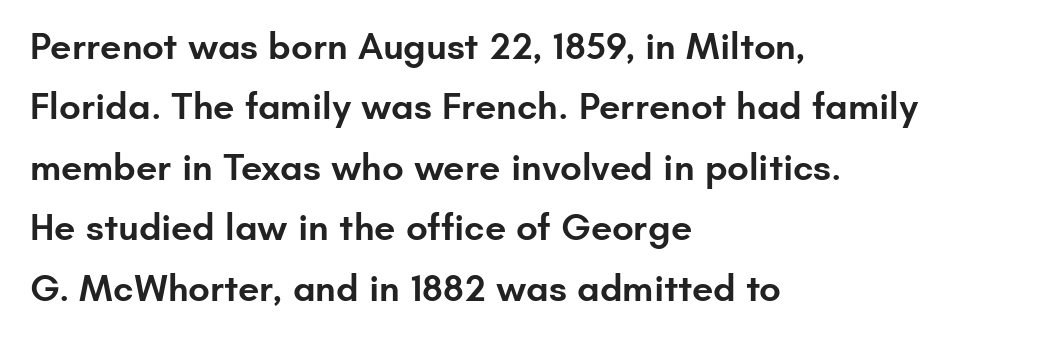
Q: Is the text bold? A: Semi-bold.
Q: Is the text italic (slanted)? A: No, it is upright.
Q: Is the typeface a serif or a sans-serif typeface? A: Sans-serif.
Q: Is the text underlined? A: No.
Q: How is the paragraph aligned? A: Left-aligned.
Q: Is the spacing between letters normal or unusually wide? A: Normal.
Q: Is the spacing between lines tight, normal or loose? A: Normal.
Q: Width (condensed, normal, or wide)? A: Normal.
Q: Stroke contrast? A: Low.
Q: x-height? A: Small.
Q: Monospaced? A: No.
